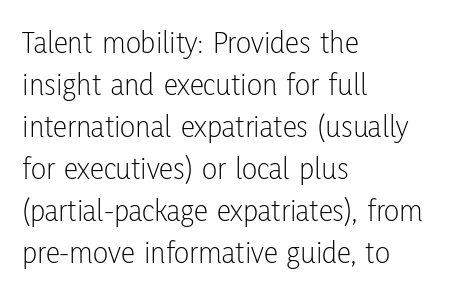
The image shows 32 px light, condensed sans-serif type, upright; set left-aligned, normal line spacing (1.31x), normal letter spacing, not underlined; low stroke contrast and a medium x-height.
